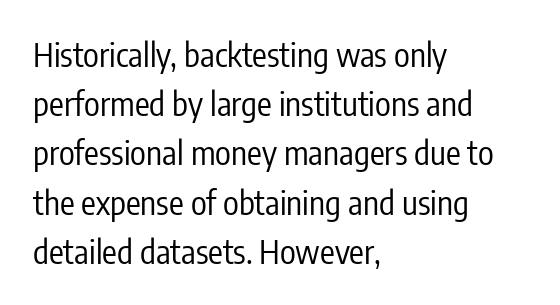
Is the letter spacing exaggerated? No — it looks like the ordinary default. Designer's note — italics off, roman on. In terms of leading, this rendering sits right in the middle. The passage shown is not underscored anywhere. Does the copy run flush right? No — it runs flush left.
